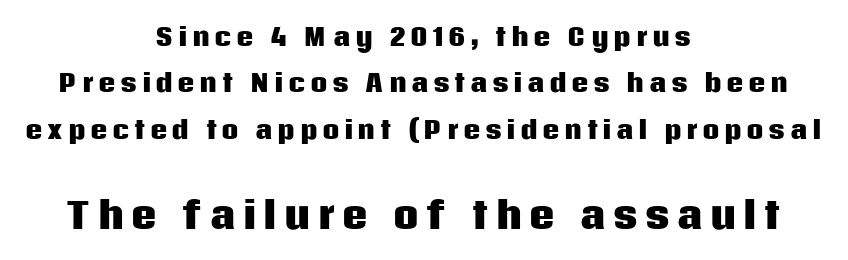
The image shows 36 px heavy sans-serif type, upright; set centered, loose line spacing (1.93x), not underlined; the second (bottom) block is 1.5x larger; low stroke contrast and a large x-height.
